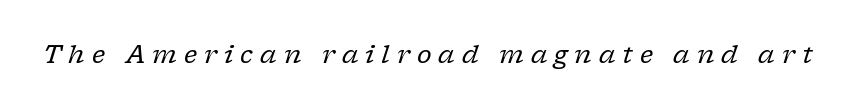
Q: Is the text bold? A: No.
Q: Is the text italic (slanted)? A: Yes, it leans right by about 17 degrees.
Q: Is the text underlined? A: No.
Q: Is the spacing between letters normal or unusually wide? A: Unusually wide.
